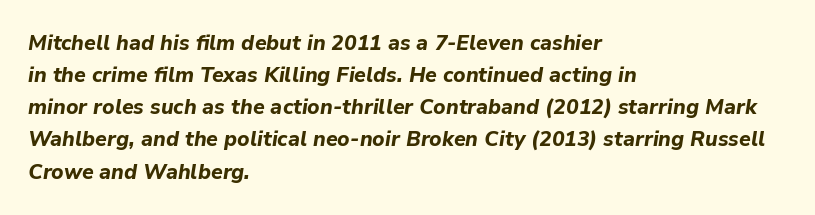
Q: Is the text bold? A: Yes.
Q: Is the text italic (slanted)? A: Yes, it leans right by about 9 degrees.
Q: Is the text underlined? A: No.
Q: How is the paragraph aligned? A: Left-aligned.
Q: Is the spacing between letters normal or unusually wide? A: Normal.
Q: Is the spacing between lines tight, normal or loose? A: Normal.
